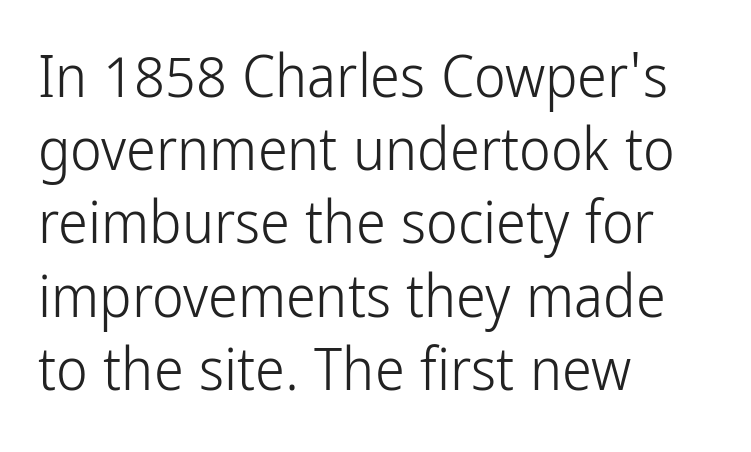
The image shows 60 px light, condensed sans-serif type, upright; set left-aligned, line spacing 1.22x, normal letter spacing, not underlined; low stroke contrast and a medium x-height.
